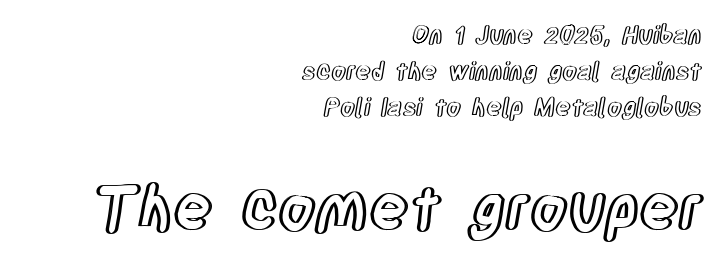
{"width": "condensed", "x_height": "large", "monospaced": "no", "underline": "no", "align": "right", "line_spacing": "normal", "line_spacing_ratio": 1.49, "letter_spacing": "normal", "letter_spacing_em": 0.0, "larger_block": "second", "size_ratio": 2.54, "glyph_px": 61}
